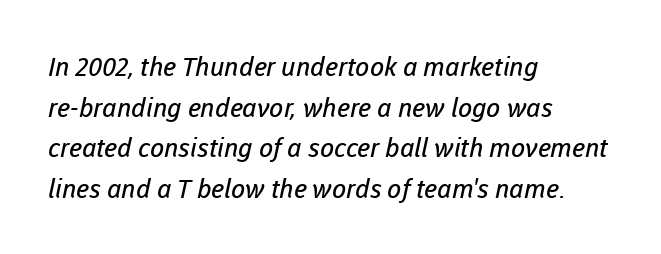
The image shows 26 px text type; set left-aligned, normal line spacing (1.56x), normal letter spacing, not underlined.
